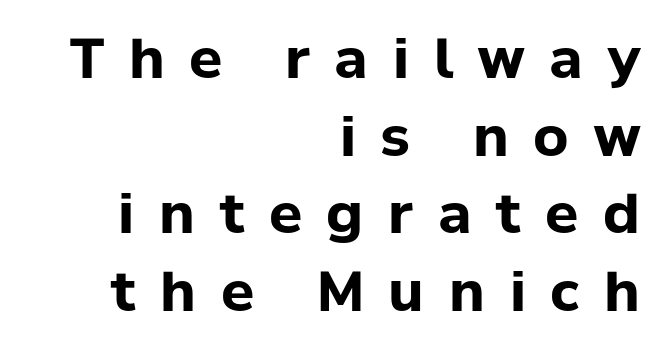
Q: Is the text bold? A: Yes.
Q: Is the text italic (slanted)? A: No, it is upright.
Q: Is the typeface a serif or a sans-serif typeface? A: Sans-serif.
Q: Is the text underlined? A: No.
Q: How is the paragraph aligned? A: Right-aligned.
Q: Is the spacing between letters normal or unusually wide? A: Unusually wide.
Q: Is the spacing between lines tight, normal or loose? A: Normal.
Q: Width (condensed, normal, or wide)? A: Normal.
Q: Stroke contrast? A: Low.
Q: x-height? A: Medium.
Q: Monospaced? A: No.
